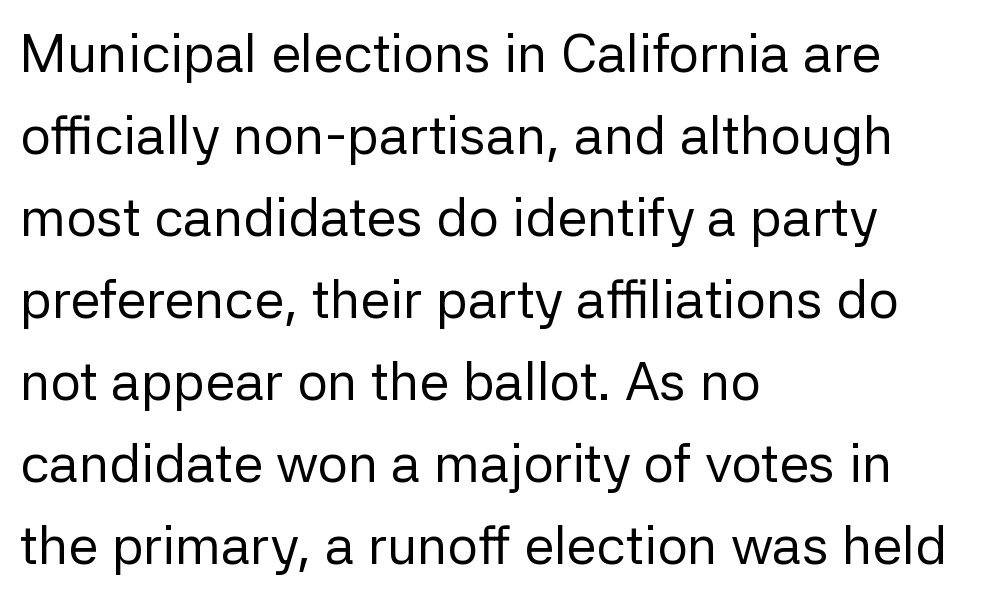
The image shows 54 px regular-weight sans-serif type, upright; set left-aligned, normal line spacing (1.52x), normal letter spacing, not underlined; low stroke contrast and a medium x-height.
